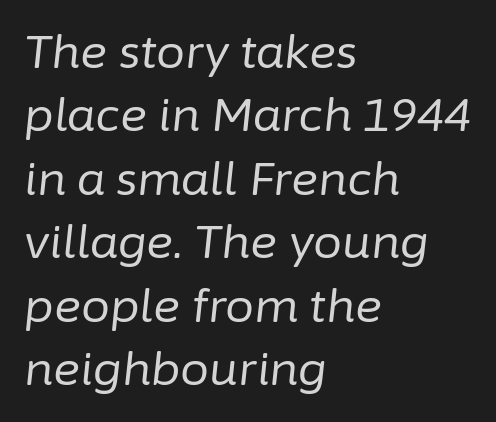
The image shows 46 px regular-weight type, italic (leaning right); set left-aligned, normal line spacing (1.38x), normal letter spacing, not underlined; low stroke contrast and a medium x-height.
